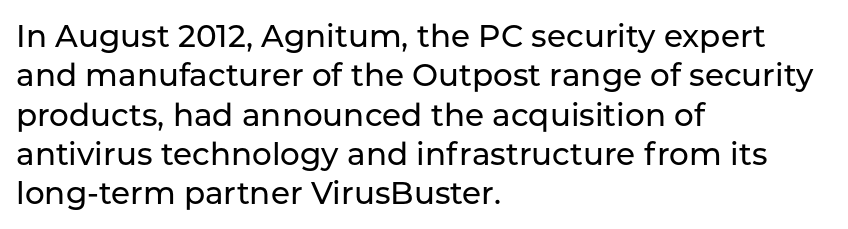
The image shows 31 px sans-serif type, upright; set left-aligned, normal line spacing (1.27x), normal letter spacing, not underlined; low stroke contrast and a medium x-height.
